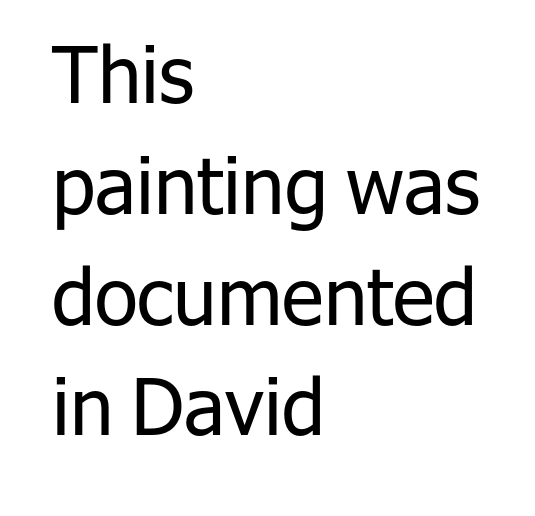
Q: Is the text bold? A: No.
Q: Is the text italic (slanted)? A: No, it is upright.
Q: Is the typeface a serif or a sans-serif typeface? A: Sans-serif.
Q: Is the text underlined? A: No.
Q: How is the paragraph aligned? A: Left-aligned.
Q: Is the spacing between letters normal or unusually wide? A: Normal.
Q: Is the spacing between lines tight, normal or loose? A: Normal.
Q: Width (condensed, normal, or wide)? A: Normal.
Q: Stroke contrast? A: Low.
Q: x-height? A: Medium.
Q: Monospaced? A: No.
